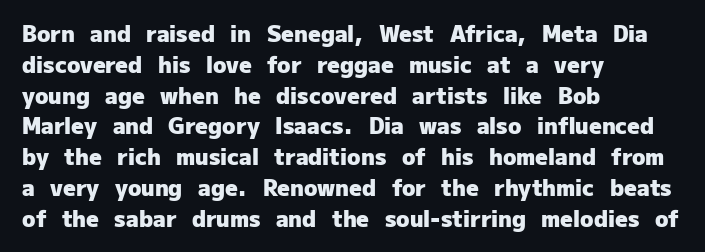
The image shows 22 px bold type, upright; set left-aligned, normal line spacing (1.4x), normal letter spacing, not underlined.
